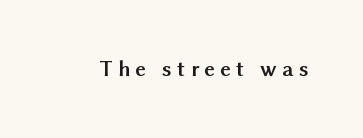
The image shows 23 px bold type, upright; set unusually wide letter spacing (+0.24 em), not underlined.
